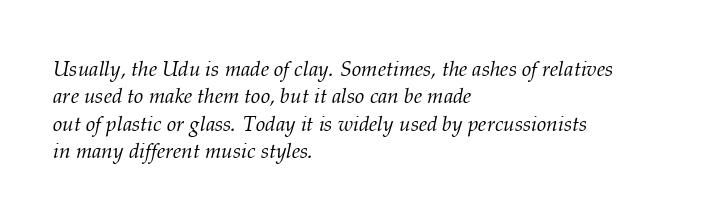
Stem width sits at or under what a default text font uses. The zone under the glyphs is completely vacant. The lines in this sample share a left origin and differ only in where they stop. Posture: slanted. Horizontal bands of white between lines are of average thickness.
